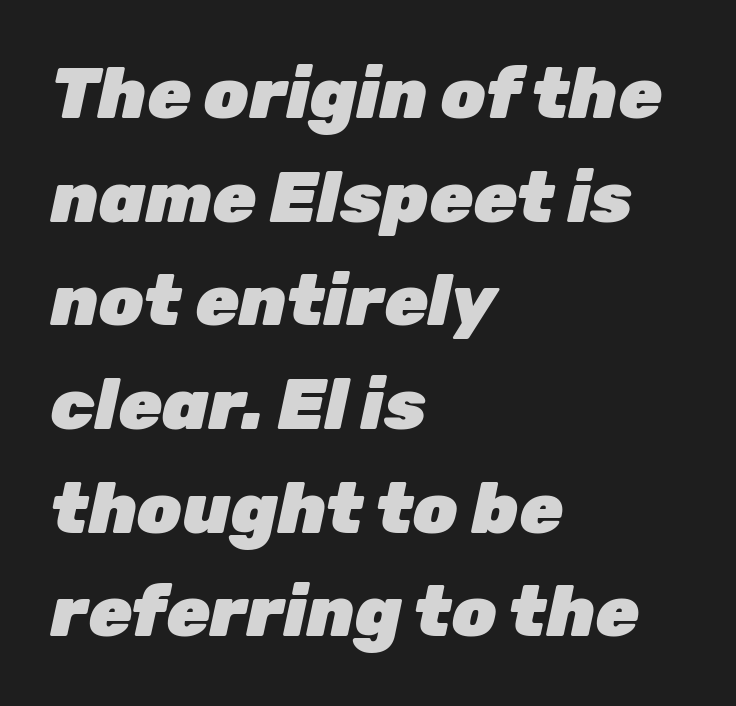
Q: Is the text bold? A: Yes.
Q: Is the text italic (slanted)? A: Yes, it leans right by about 12 degrees.
Q: Is the text underlined? A: No.
Q: How is the paragraph aligned? A: Left-aligned.
Q: Is the spacing between letters normal or unusually wide? A: Normal.
Q: Is the spacing between lines tight, normal or loose? A: Normal.
Q: Width (condensed, normal, or wide)? A: Normal.
Q: Stroke contrast? A: Low.
Q: x-height? A: Medium.
Q: Monospaced? A: No.
